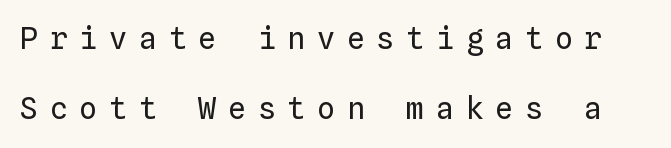
{"italic": "no", "bold": "no", "weight": "regular", "width": "normal", "stroke_contrast": "low", "x_height": "medium", "monospaced": "yes", "underline": "no", "line_spacing": "loose", "line_spacing_ratio": 2.34, "letter_spacing": "wide", "letter_spacing_em": 0.39, "glyph_px": 30}
